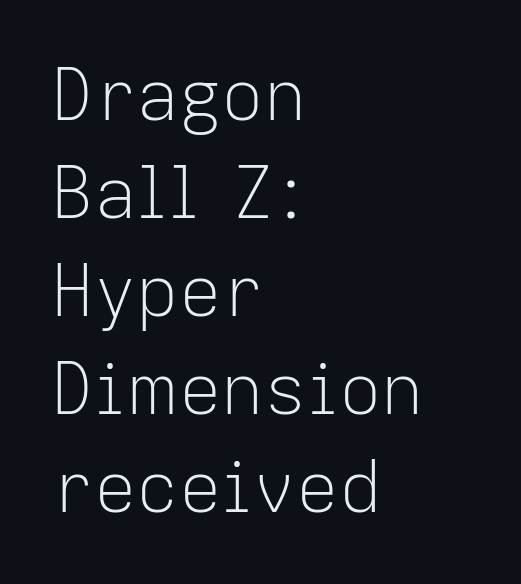
Q: Is the text bold? A: No.
Q: Is the text italic (slanted)? A: No, it is upright.
Q: Is the typeface a serif or a sans-serif typeface? A: Sans-serif.
Q: Is the text underlined? A: No.
Q: How is the paragraph aligned? A: Left-aligned.
Q: Is the spacing between letters normal or unusually wide? A: Normal.
Q: Is the spacing between lines tight, normal or loose? A: Normal.
Q: Width (condensed, normal, or wide)? A: Normal.
Q: Stroke contrast? A: Low.
Q: x-height? A: Medium.
Q: Monospaced? A: No.
